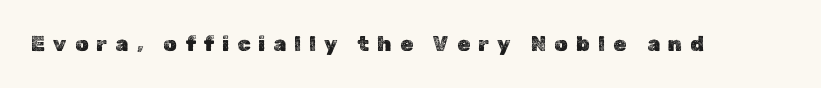
Quick note: underline off. Words appear elongated and porous because spacing is wide. A typesetter would mark this as roman, not italic.
